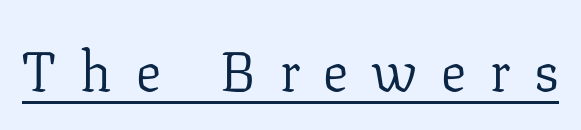
Students, observe the line beneath the letters — that is underlining. Varying glyph widths throughout — classic text-font behaviour. The line texture is sparse and dotted thanks to wide tracking. The typeface chosen for these lines features serifs.
